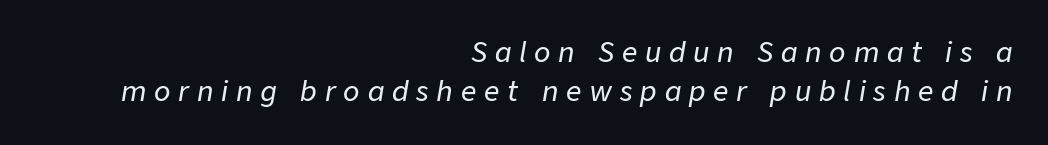
The image shows 27 px text type, italic (leaning right); set right-aligned, normal line spacing (1.45x), unusually wide letter spacing (+0.29 em), not underlined.
